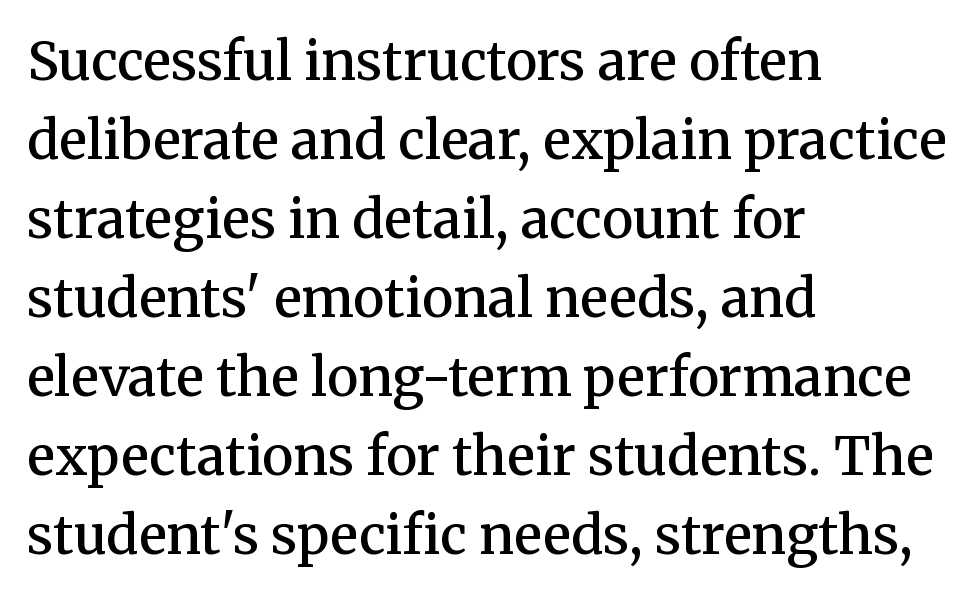
The image shows 53 px semibold serif type, upright; set left-aligned, normal line spacing (1.49x), normal letter spacing, not underlined; medium stroke contrast and a medium x-height.
